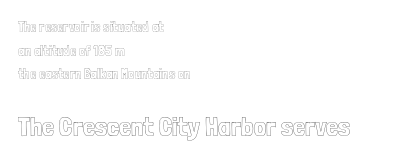
Q: Is the text italic (slanted)? A: No, it is upright.
Q: Is the text underlined? A: No.
Q: How is the paragraph aligned? A: Left-aligned.
Q: Is the spacing between letters normal or unusually wide? A: Normal.
Q: Is the spacing between lines tight, normal or loose? A: Normal.
Q: Which block of text is set in a larger size, the first (top) or the second (bottom)? A: The second (bottom) one.
